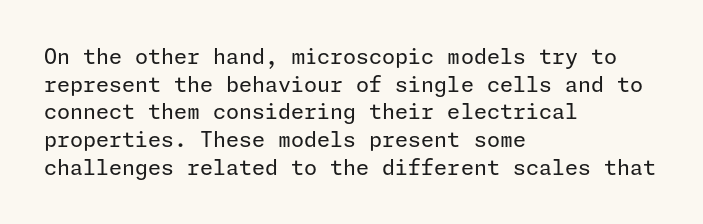
Q: Is the text bold? A: No.
Q: Is the text italic (slanted)? A: No, it is upright.
Q: Is the text underlined? A: No.
Q: How is the paragraph aligned? A: Left-aligned.
Q: Is the spacing between letters normal or unusually wide? A: Normal.
Q: Is the spacing between lines tight, normal or loose? A: Normal.
